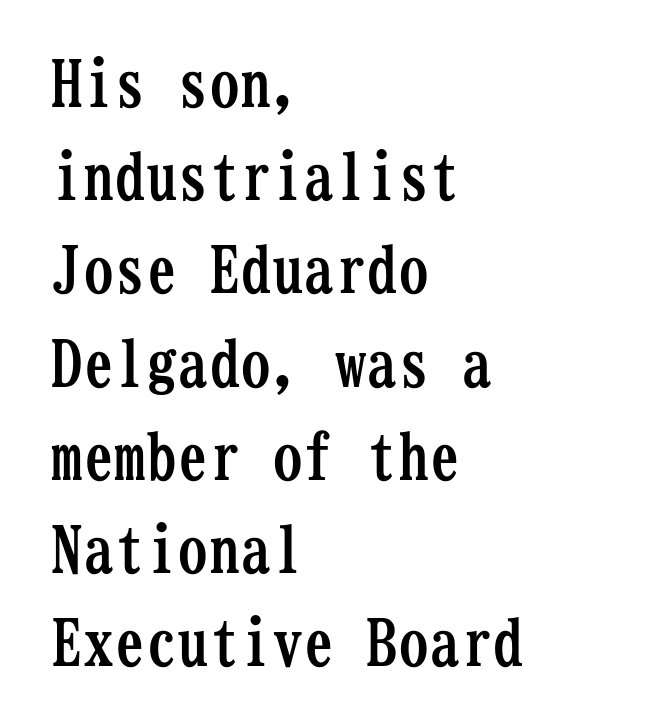
Serifs: yes, visible at the terminals of the letterforms. No word sits above an underline. Typesetter's note: full bold, strokes at maximum text heaviness. Reading down the block, your eye returns to a fixed left position each line.
